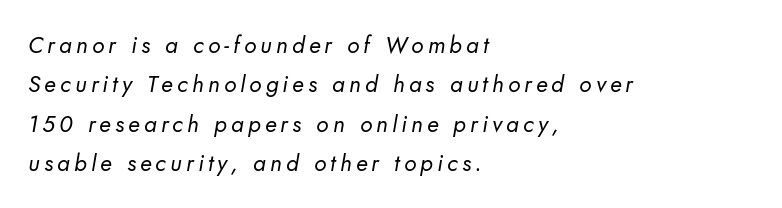
The image shows 23 px text type; set left-aligned, line spacing 1.71x, not underlined.
